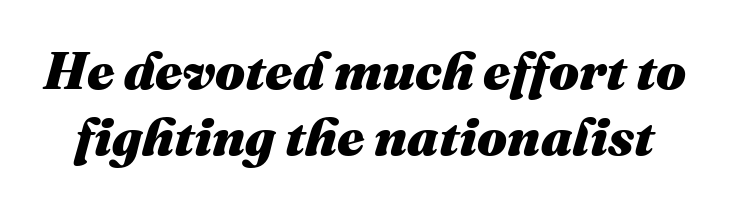
{"italic": "yes", "lean": "right", "slant_degrees": 16, "bold": "yes", "weight": "heavy", "width": "normal", "stroke_contrast": "medium", "x_height": "medium", "monospaced": "no", "underline": "no", "line_spacing_ratio": 1.24, "letter_spacing": "normal", "letter_spacing_em": 0.0, "glyph_px": 53}
